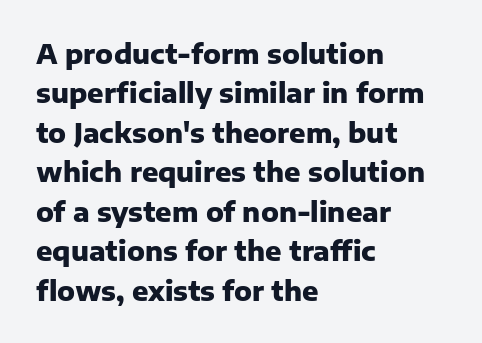
Q: Is the text bold? A: Yes.
Q: Is the text italic (slanted)? A: No, it is upright.
Q: Is the text underlined? A: No.
Q: How is the paragraph aligned? A: Left-aligned.
Q: Is the spacing between letters normal or unusually wide? A: Normal.
Q: Is the spacing between lines tight, normal or loose? A: Normal.
